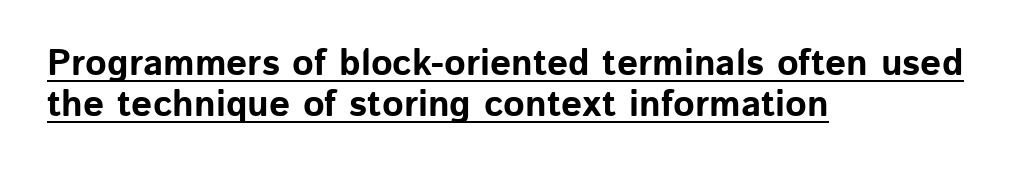
Weight: bold. Compared with a centered layout, this one pins lines to the left instead. Each letter keeps its own natural width here, so spacing adapts to shape. Unlike a traditional serif, this face leaves its strokes unadorned. Nobody touched the tracking dial on this one.
